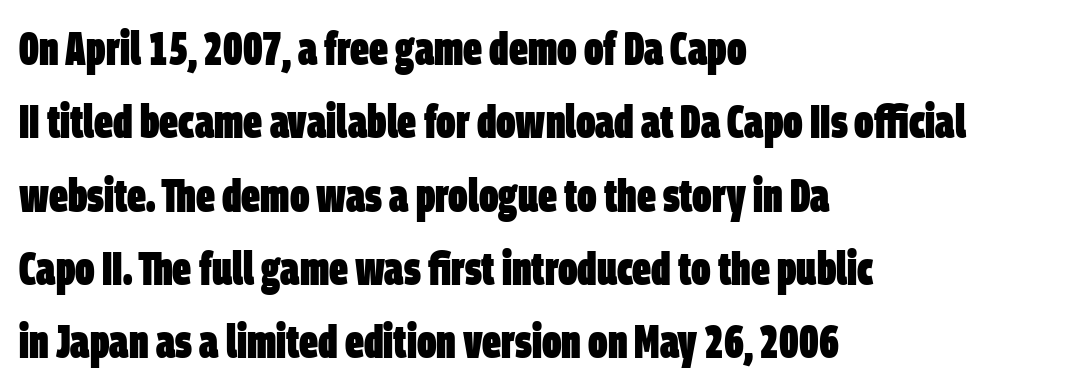
Lines of text with bare space underneath. A typesetter would call this proportional, since set widths differ per character. This is sans-serif lettering, the kind often seen on screens and signage. The passage shown stacks its lines at a standard gap. The letters sit at their default tracking, neither squeezed nor spread. One-word summary of the alignment: left.
